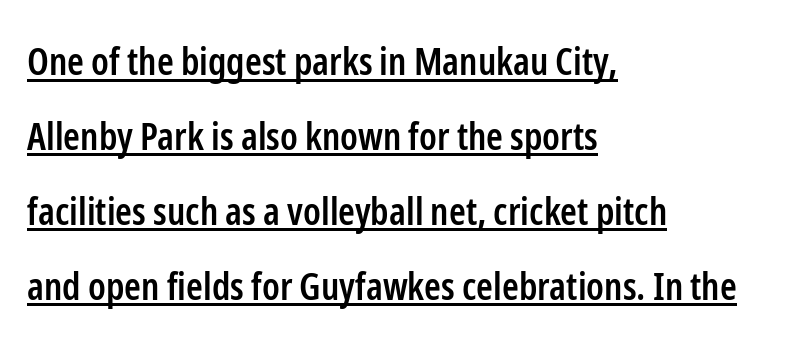
{"serif": "no", "italic": "no", "bold": "semi", "weight": "semibold", "width": "condensed", "stroke_contrast": "low", "x_height": "medium", "monospaced": "no", "underline": "yes", "align": "left", "line_spacing": "loose", "line_spacing_ratio": 1.97, "letter_spacing": "normal", "letter_spacing_em": 0.0, "glyph_px": 38}
